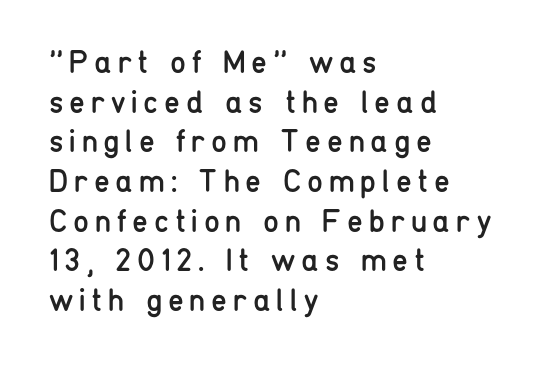
{"serif": "no", "italic": "no", "bold": "no", "weight": "regular", "width": "condensed", "stroke_contrast": "low", "x_height": "medium", "monospaced": "no", "underline": "no", "align": "left", "line_spacing_ratio": 1.24, "glyph_px": 32}
